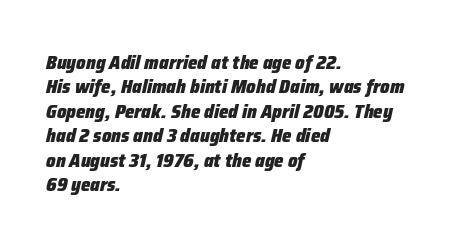
{"italic": "yes", "lean": "right", "slant_degrees": 12, "bold": "yes", "underline": "no", "align": "left", "line_spacing_ratio": 1.22, "letter_spacing": "normal", "letter_spacing_em": 0.0, "glyph_px": 20}
